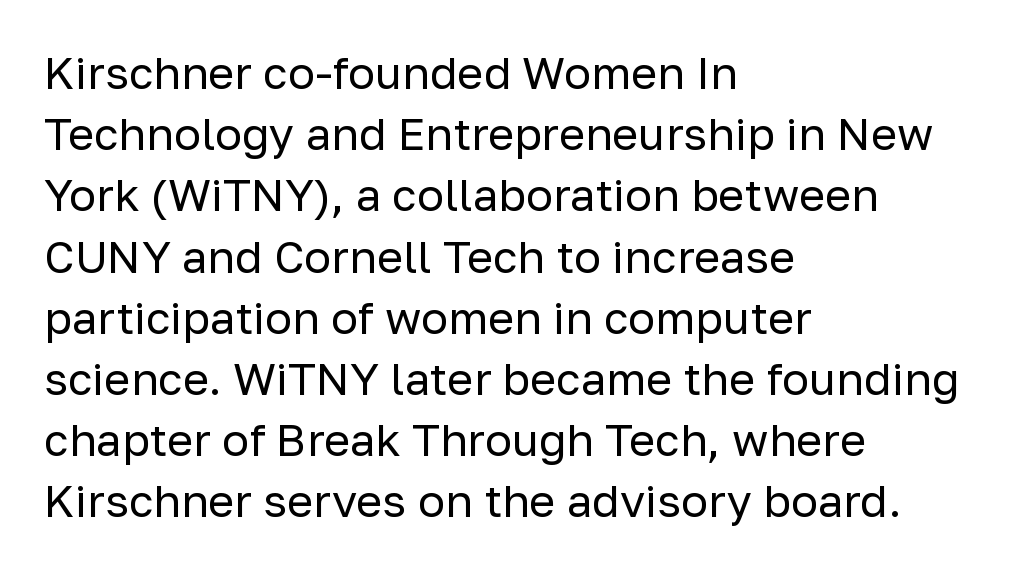
The image shows 45 px regular-weight sans-serif type, upright; set left-aligned, normal line spacing (1.36x), normal letter spacing, not underlined; low stroke contrast and a medium x-height.
